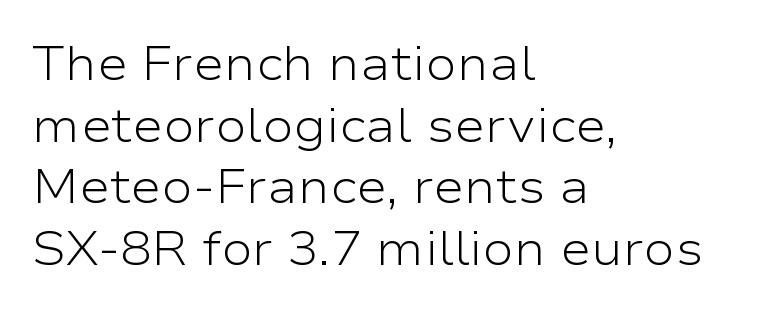
Q: Is the text bold? A: No.
Q: Is the text italic (slanted)? A: No, it is upright.
Q: Is the typeface a serif or a sans-serif typeface? A: Sans-serif.
Q: Is the text underlined? A: No.
Q: How is the paragraph aligned? A: Left-aligned.
Q: Is the spacing between letters normal or unusually wide? A: Normal.
Q: Is the spacing between lines tight, normal or loose? A: Normal.
Q: Width (condensed, normal, or wide)? A: Wide.
Q: Stroke contrast? A: Low.
Q: x-height? A: Medium.
Q: Monospaced? A: No.
